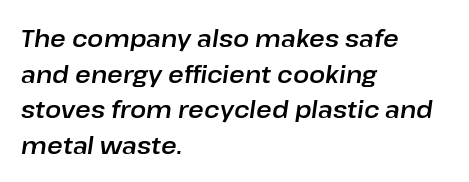
{"italic": "yes", "lean": "right", "slant_degrees": 8, "underline": "no", "align": "left", "line_spacing": "normal", "line_spacing_ratio": 1.48, "letter_spacing": "normal", "letter_spacing_em": 0.0, "glyph_px": 24}
